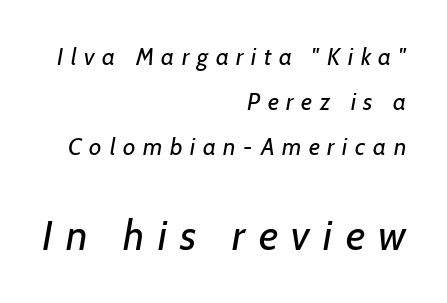
{"italic": "yes", "lean": "right", "slant_degrees": 7, "bold": "no", "weight": "regular", "width": "normal", "stroke_contrast": "low", "x_height": "medium", "monospaced": "no", "underline": "no", "align": "right", "line_spacing_ratio": 1.87, "letter_spacing": "wide", "letter_spacing_em": 0.32, "larger_block": "second", "size_ratio": 1.75, "glyph_px": 42}
